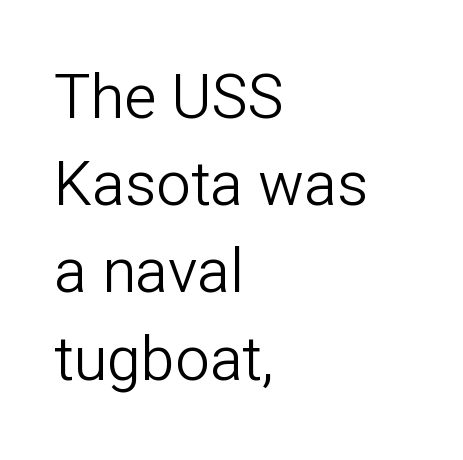
Q: Is the text bold? A: No.
Q: Is the text italic (slanted)? A: No, it is upright.
Q: Is the typeface a serif or a sans-serif typeface? A: Sans-serif.
Q: Is the text underlined? A: No.
Q: How is the paragraph aligned? A: Left-aligned.
Q: Is the spacing between letters normal or unusually wide? A: Normal.
Q: Is the spacing between lines tight, normal or loose? A: Normal.
Q: Width (condensed, normal, or wide)? A: Normal.
Q: Stroke contrast? A: Low.
Q: x-height? A: Medium.
Q: Monospaced? A: No.
